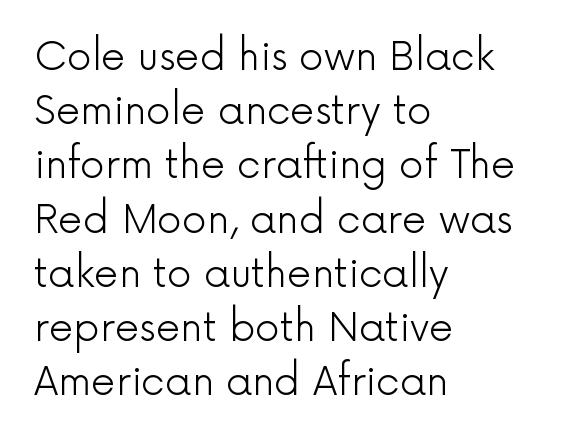
The image shows 39 px light sans-serif type, upright; set left-aligned, normal line spacing (1.39x), normal letter spacing, not underlined; a medium x-height.
